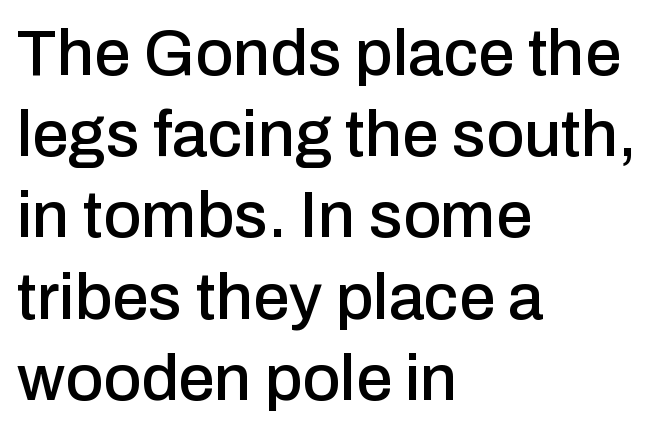
Q: Is the text italic (slanted)? A: No, it is upright.
Q: Is the typeface a serif or a sans-serif typeface? A: Sans-serif.
Q: Is the text underlined? A: No.
Q: How is the paragraph aligned? A: Left-aligned.
Q: Is the spacing between letters normal or unusually wide? A: Normal.
Q: Is the spacing between lines tight, normal or loose? A: Normal.
Q: Width (condensed, normal, or wide)? A: Normal.
Q: Stroke contrast? A: Low.
Q: x-height? A: Medium.
Q: Monospaced? A: No.
